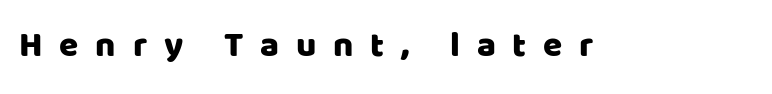
{"serif": "no", "italic": "no", "width": "normal", "stroke_contrast": "low", "x_height": "large", "monospaced": "no", "underline": "no", "letter_spacing": "wide", "letter_spacing_em": 0.48, "glyph_px": 35}
